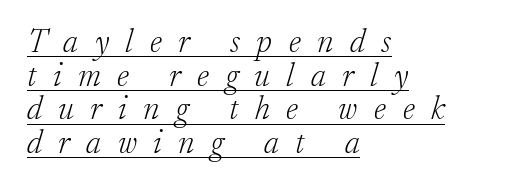
{"serif": "yes", "italic": "yes", "lean": "right", "slant_degrees": 17, "bold": "no", "weight": "light", "width": "normal", "stroke_contrast": "low", "x_height": "small", "monospaced": "no", "underline": "yes", "align": "left", "line_spacing": "tight", "line_spacing_ratio": 1.02, "letter_spacing": "wide", "letter_spacing_em": 0.5, "glyph_px": 33}
